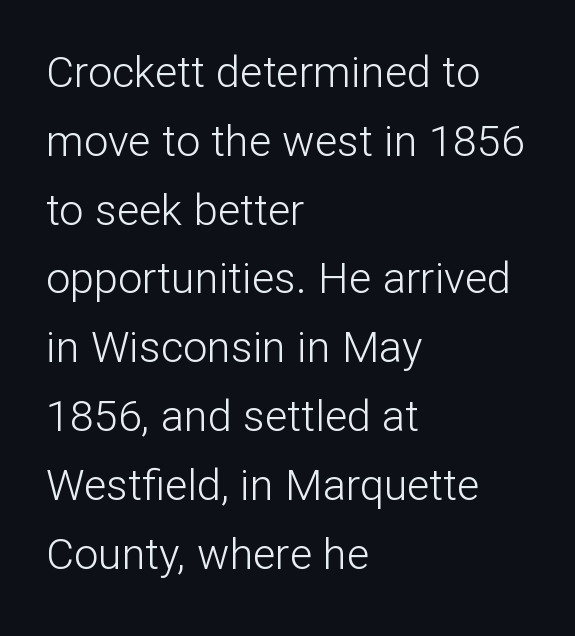
The letters stand upright; this is a roman face. The strokes carry an ordinary text weight at most. Each row of text sits above clean, open space. The passage shown is typed in a proportional face where columns would drift.
